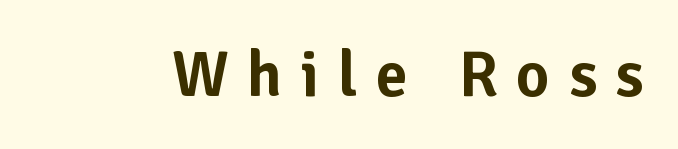
{"serif": "no", "italic": "no", "width": "normal", "stroke_contrast": "low", "x_height": "medium", "monospaced": "no", "underline": "no", "letter_spacing": "wide", "letter_spacing_em": 0.28, "glyph_px": 65}
